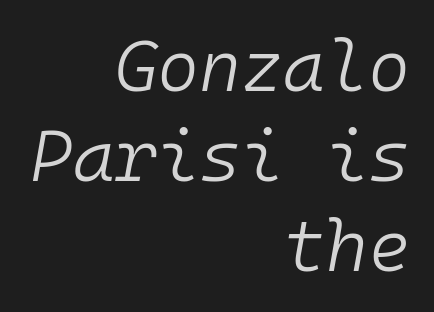
The paragraph has a hard right edge and a soft left edge. Weight: regular or lighter. Monospaced: the letters line up in strict vertical columns. The block of text has a typical density, with ordinary space between rows. The letters sit at their default tracking, neither squeezed nor spread.
